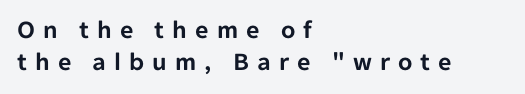
{"italic": "no", "underline": "no", "align": "left", "line_spacing_ratio": 1.23, "letter_spacing": "wide", "letter_spacing_em": 0.31, "glyph_px": 26}
